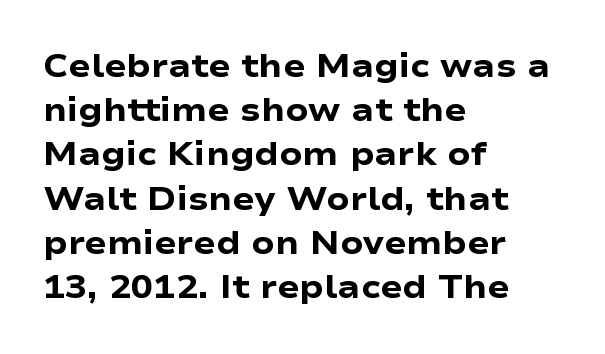
Q: Is the text bold? A: Yes.
Q: Is the text italic (slanted)? A: No, it is upright.
Q: Is the typeface a serif or a sans-serif typeface? A: Sans-serif.
Q: Is the text underlined? A: No.
Q: How is the paragraph aligned? A: Left-aligned.
Q: Is the spacing between letters normal or unusually wide? A: Normal.
Q: Is the spacing between lines tight, normal or loose? A: Normal.
Q: Width (condensed, normal, or wide)? A: Wide.
Q: Stroke contrast? A: Low.
Q: x-height? A: Medium.
Q: Monospaced? A: No.
